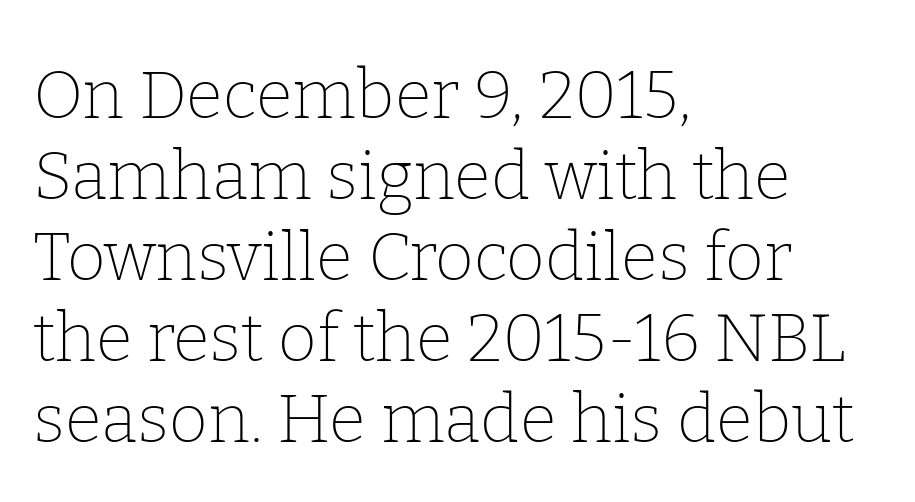
Descenders hang freely into open space. Serifs: yes, visible at the terminals of the letterforms. Think of a printed novel: that variable character pitch is what you see here. The compositor pushed each line to the left boundary. The passage shown is not bold in any degree. Does extra space separate the letters? No, they use regular spacing.
